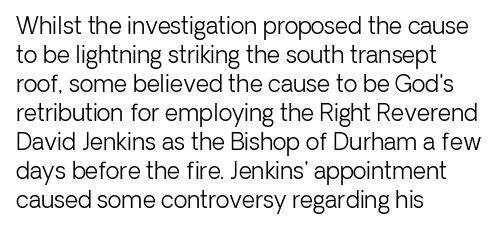
{"italic": "no", "bold": "no", "underline": "no", "align": "left", "line_spacing": "normal", "line_spacing_ratio": 1.26, "letter_spacing": "normal", "letter_spacing_em": 0.0, "glyph_px": 23}
